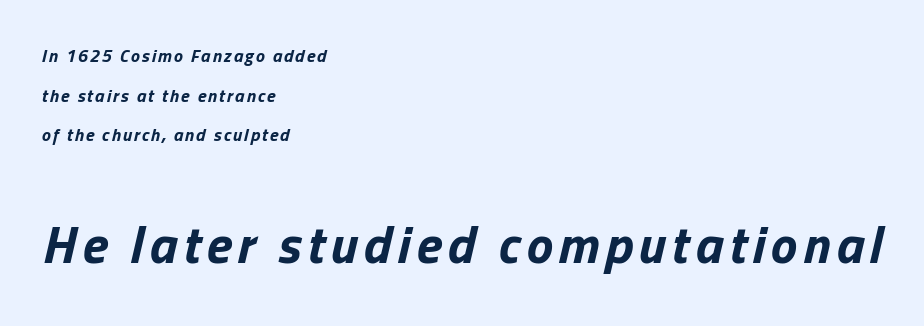
{"italic": "yes", "lean": "right", "slant_degrees": 13, "bold": "yes", "weight": "bold", "width": "normal", "stroke_contrast": "low", "x_height": "medium", "monospaced": "no", "underline": "no", "align": "left", "line_spacing": "loose", "line_spacing_ratio": 2.2, "larger_block": "second", "size_ratio": 2.94, "glyph_px": 53}
